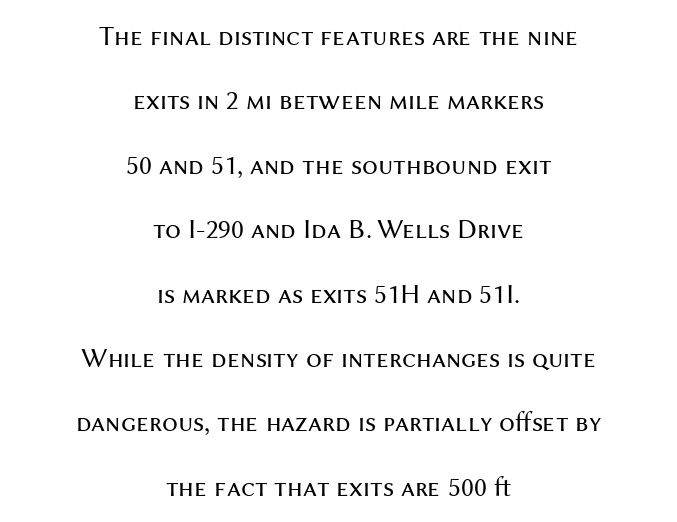
A typesetter would call this proportional, since set widths differ per character. The passage shown is not underscored anywhere. A student would call this center alignment; a typographer would say set centered. Is there much room between lines? Yes — plenty of vertical air separates them.
